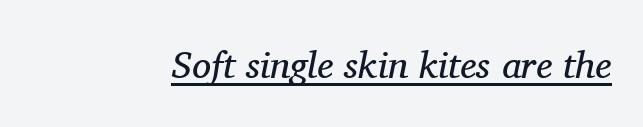
The weight would be labelled regular, book, light, or lighter still. A typesetter would label this face a serif. Is the type slanted? Yes — the strokes lean at a clear angle. Glyph-to-glyph distance matches everyday printed text.
